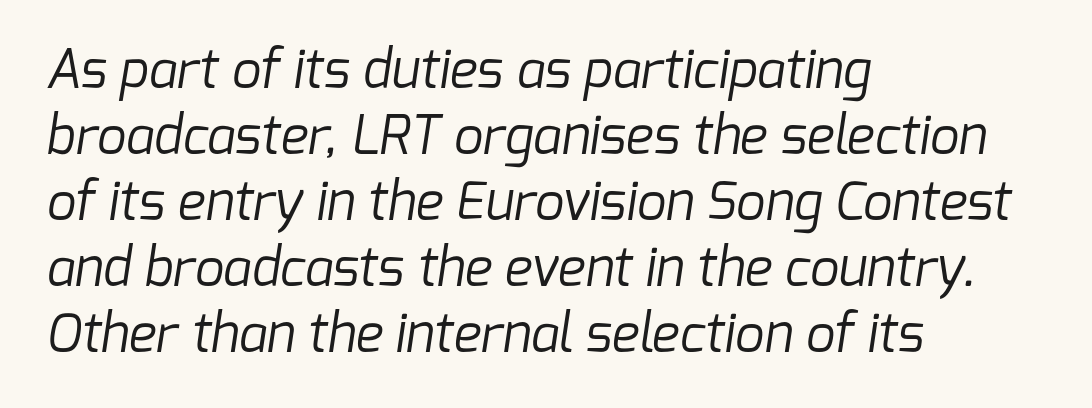
What kind of face is this? One without serifs — a sans. A normal amount of white space separates one row of letters from the next. Each letter keeps its own natural width here, so spacing adapts to shape. One-word summary of the alignment: left. The strokes carry an ordinary text weight at most. The space directly below the letters is spotless.
